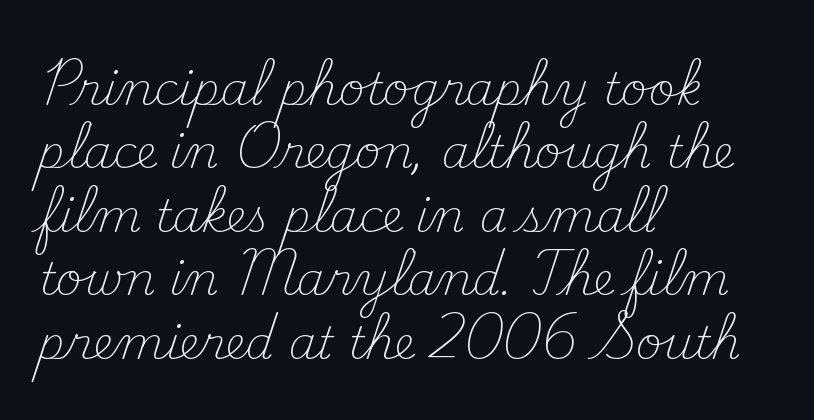
Line spacing here is normal. Stems here are at most as thick as an everyday book face. In terms of letterform style, serifs are clearly present.
